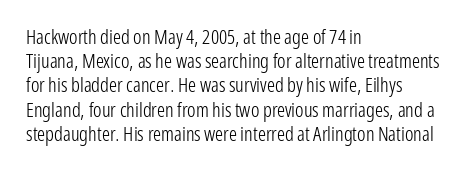
{"italic": "no", "bold": "no", "underline": "no", "align": "left", "line_spacing_ratio": 1.21, "letter_spacing": "normal", "letter_spacing_em": 0.0, "glyph_px": 20}
